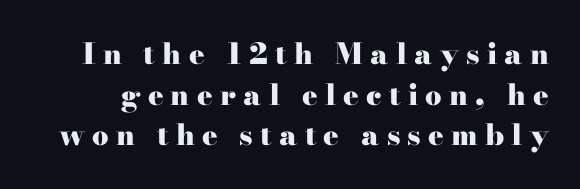
Q: Is the text bold? A: Yes.
Q: Is the text italic (slanted)? A: No, it is upright.
Q: Is the typeface a serif or a sans-serif typeface? A: Serif.
Q: Is the text underlined? A: No.
Q: Is the spacing between letters normal or unusually wide? A: Unusually wide.
Q: Is the spacing between lines tight, normal or loose? A: Normal.
Q: Width (condensed, normal, or wide)? A: Wide.
Q: Stroke contrast? A: High.
Q: x-height? A: Small.
Q: Monospaced? A: No.
